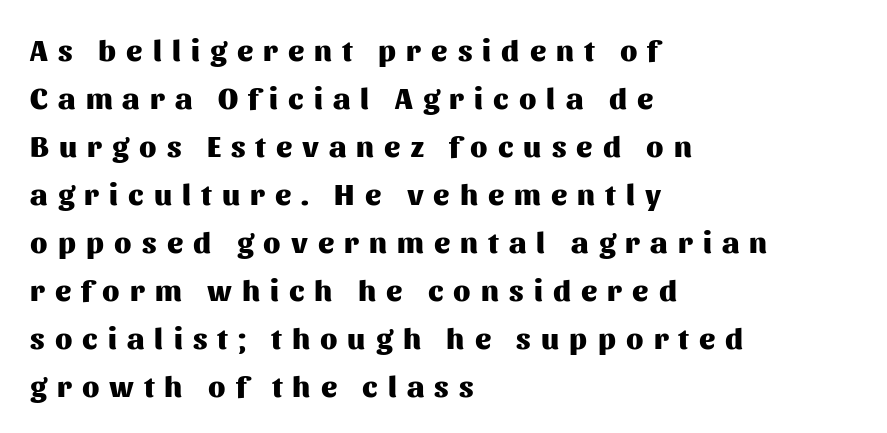
Note the varied advance widths — an 'i' is clearly narrower than an 'm'. All the whitespace from short lines collects on the right. You can tell from the bare stems that sans-serif type was used. The letters are bold, with thick, heavy strokes. What's the leading like? Ordinary, nothing unusual. This rendering features lettering with no underline.
